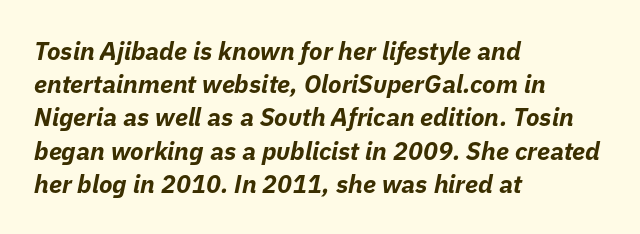
Q: Is the text bold? A: Yes.
Q: Is the text italic (slanted)? A: Yes, it leans right by about 11 degrees.
Q: Is the text underlined? A: No.
Q: How is the paragraph aligned? A: Left-aligned.
Q: Is the spacing between letters normal or unusually wide? A: Normal.
Q: Is the spacing between lines tight, normal or loose? A: Normal.
